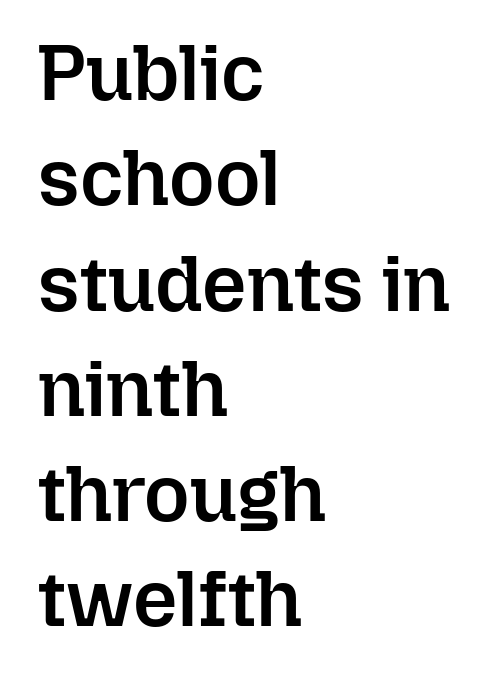
The image shows 78 px semibold type, upright; set left-aligned, normal line spacing (1.35x), normal letter spacing, not underlined; low stroke contrast and a medium x-height.
